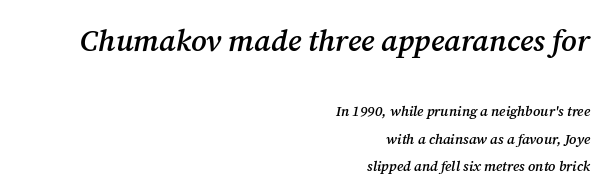
Q: Is the text bold? A: Semi-bold.
Q: Is the text italic (slanted)? A: Yes, it leans right by about 12 degrees.
Q: Is the typeface a serif or a sans-serif typeface? A: Serif.
Q: Is the text underlined? A: No.
Q: How is the paragraph aligned? A: Right-aligned.
Q: Is the spacing between letters normal or unusually wide? A: Normal.
Q: Is the spacing between lines tight, normal or loose? A: Loose.
Q: Which block of text is set in a larger size, the first (top) or the second (bottom)? A: The first (top) one.
Q: Width (condensed, normal, or wide)? A: Normal.
Q: Stroke contrast? A: Medium.
Q: x-height? A: Medium.
Q: Monospaced? A: No.
